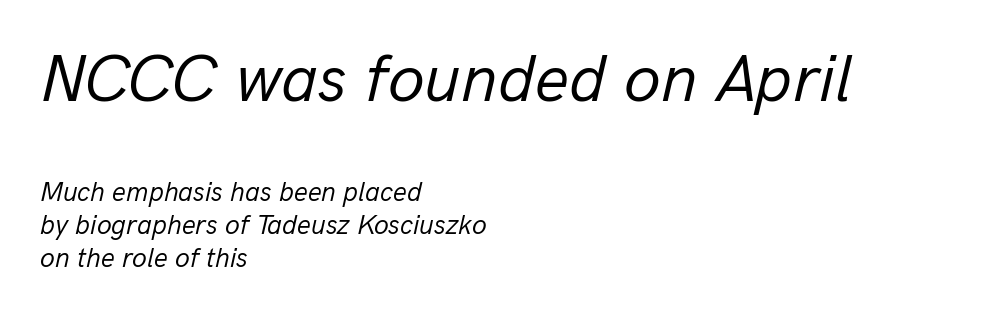
The image shows 67 px regular-weight type, italic (leaning right); set left-aligned, line spacing 1.23x, normal letter spacing, not underlined; the first (top) block is 2.48x larger; low stroke contrast and a medium x-height.
